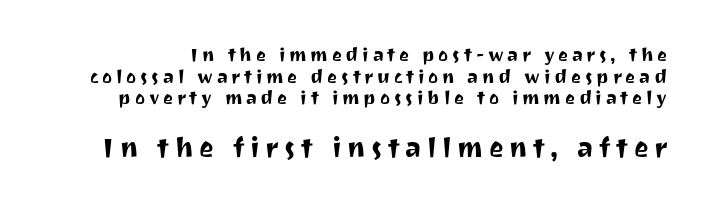
The face used here is a sans, in the tradition of grotesques and geometrics. The space between consecutive lines is stingy. Is there any slant? The stems are plumb. The emphasis by scale lands on block number two, below. The space beneath each line is pristine and unruled.
